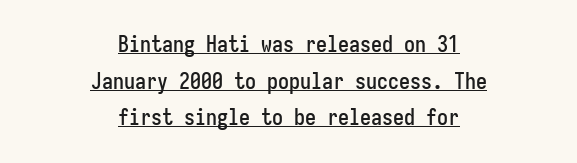
The image shows 22 px text type, upright; set centered, normal line spacing (1.67x), normal letter spacing, underlined.
